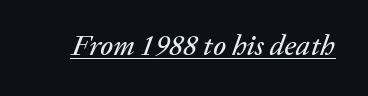
The image shows 29 px text type, italic (leaning right); set normal letter spacing, underlined; low stroke contrast and a medium x-height.
